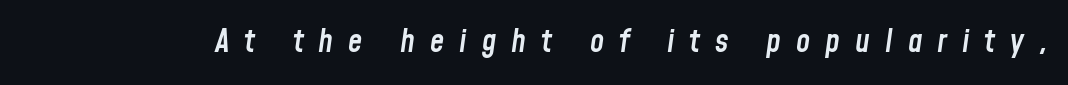
Quick note: underline off. The face used here has a pronounced slope to its letters. Characters follow at a spacing far wider than the type designer built in. Here the designer chose a conventional face with non-uniform glyph widths. Slightly chunky letters — semibold, I'd say, not full bold.
